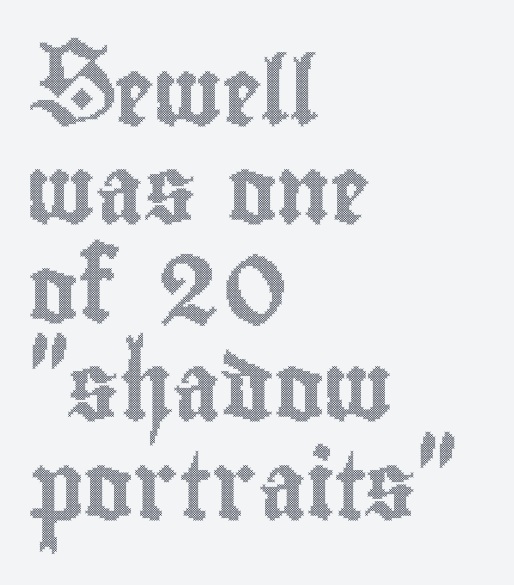
The image shows 67 px condensed type, upright; set left-aligned, normal line spacing (1.47x), normal letter spacing, not underlined; a small x-height.
